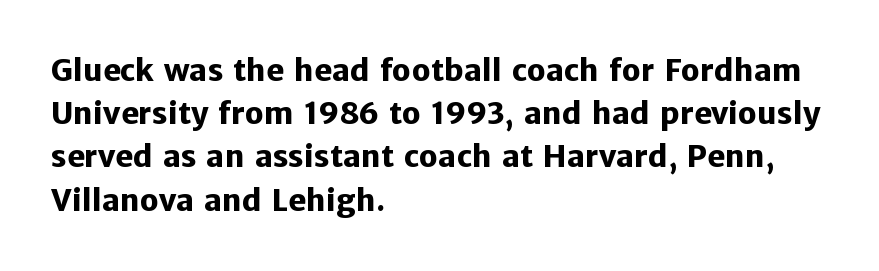
Summary of vertical rhythm: regular, with standard interline spacing. Check the space under the baseline: it is left empty. Type style note: lacks serifs. Tracking value appears to be zero — textbook default spacing. Emphasis by weight is at full strength: bold.
